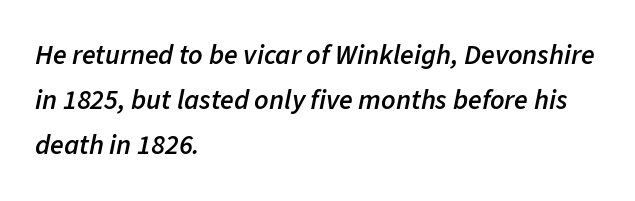
{"italic": "yes", "lean": "right", "slant_degrees": 11, "bold": "semi", "weight": "semibold", "width": "normal", "stroke_contrast": "low", "x_height": "medium", "monospaced": "no", "underline": "no", "align": "left", "line_spacing": "normal", "line_spacing_ratio": 1.6, "letter_spacing": "normal", "letter_spacing_em": 0.0, "glyph_px": 28}
